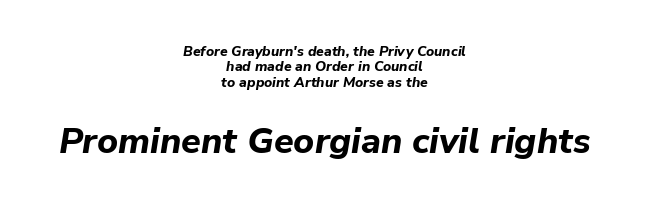
{"italic": "yes", "lean": "right", "slant_degrees": 9, "bold": "yes", "weight": "bold", "width": "normal", "stroke_contrast": "low", "x_height": "medium", "monospaced": "no", "underline": "no", "align": "center", "line_spacing": "tight", "line_spacing_ratio": 1.09, "letter_spacing": "normal", "letter_spacing_em": 0.0, "larger_block": "second", "size_ratio": 2.57, "glyph_px": 36}
